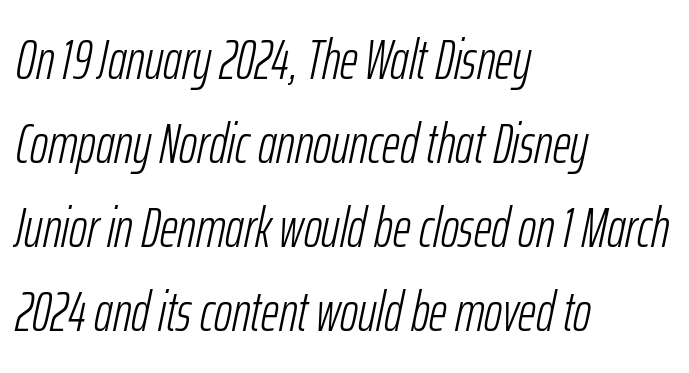
{"italic": "yes", "lean": "right", "slant_degrees": 12, "bold": "no", "weight": "light", "width": "condensed", "stroke_contrast": "low", "x_height": "medium", "monospaced": "no", "underline": "no", "align": "left", "line_spacing": "normal", "line_spacing_ratio": 1.53, "letter_spacing": "normal", "letter_spacing_em": 0.0, "glyph_px": 55}
